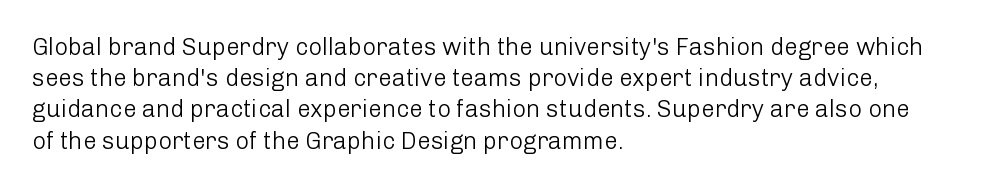
{"italic": "no", "bold": "no", "underline": "no", "align": "left", "line_spacing": "normal", "line_spacing_ratio": 1.3, "letter_spacing": "normal", "letter_spacing_em": 0.0, "glyph_px": 24}
